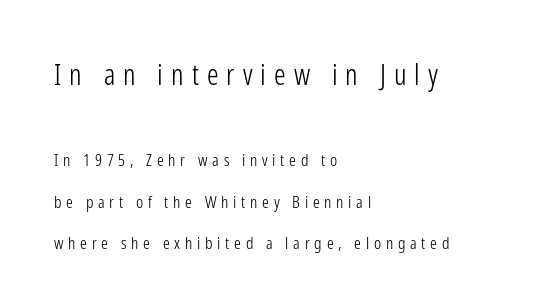
{"serif": "no", "italic": "no", "bold": "no", "weight": "light", "width": "condensed", "stroke_contrast": "low", "x_height": "medium", "monospaced": "no", "underline": "no", "align": "left", "line_spacing": "loose", "line_spacing_ratio": 2.42, "letter_spacing": "wide", "letter_spacing_em": 0.28, "larger_block": "first", "size_ratio": 1.71, "glyph_px": 29}
